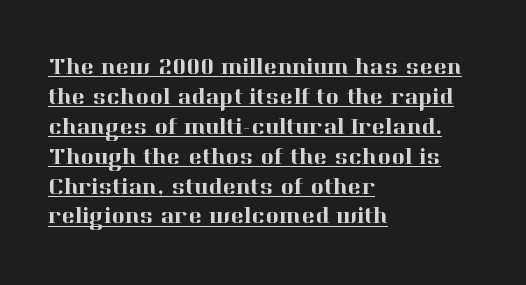
{"italic": "no", "underline": "yes", "align": "left", "line_spacing": "normal", "line_spacing_ratio": 1.3, "letter_spacing": "normal", "letter_spacing_em": 0.0, "glyph_px": 23}
